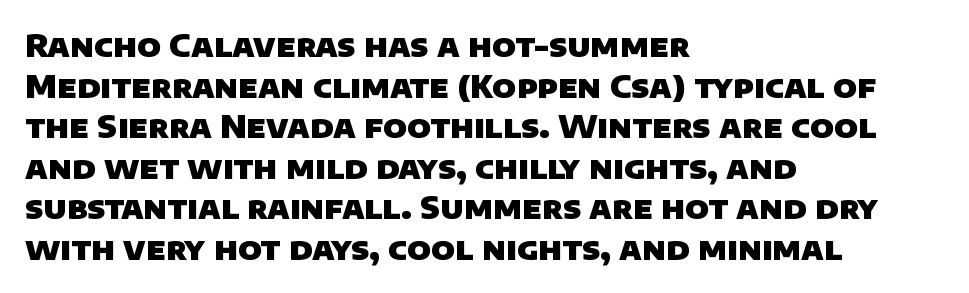
No word sits above an underline. Students, observe: this is what conventionally led text looks like. Check where the strokes stop: nothing finishes them off — pure sans. Casual observation: everything's shoved over to the left. The letters are bold, with thick, heavy strokes.
